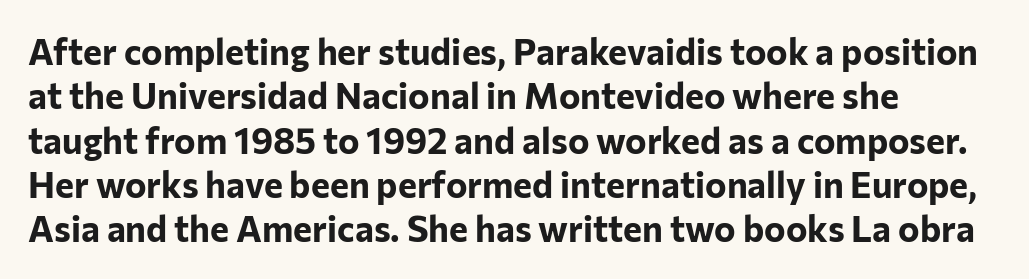
Q: Is the text bold? A: Yes.
Q: Is the text italic (slanted)? A: No, it is upright.
Q: Is the typeface a serif or a sans-serif typeface? A: Sans-serif.
Q: Is the text underlined? A: No.
Q: How is the paragraph aligned? A: Left-aligned.
Q: Is the spacing between letters normal or unusually wide? A: Normal.
Q: Width (condensed, normal, or wide)? A: Normal.
Q: Stroke contrast? A: Low.
Q: x-height? A: Medium.
Q: Monospaced? A: No.
